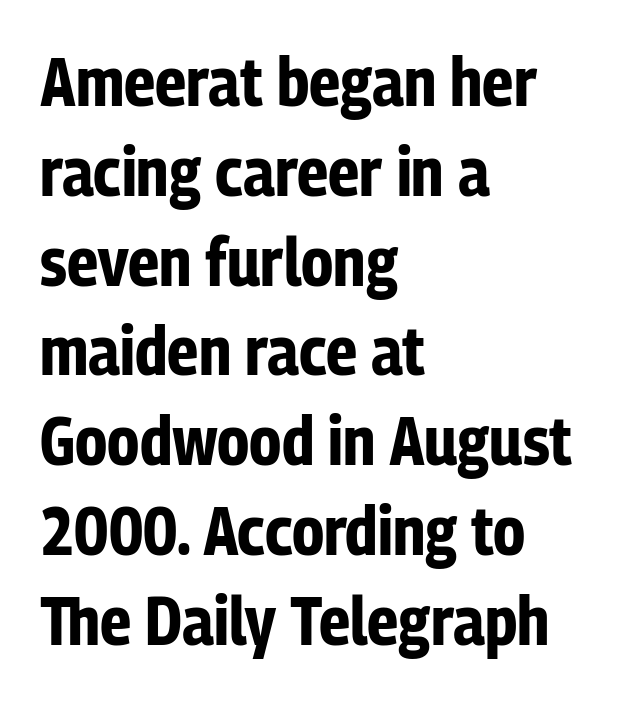
Does the type have serifs? No, each stem ends abruptly. Here the designer chose a conventional face with non-uniform glyph widths. The space directly below the letters is spotless. This sample uses plain, unmodified letter spacing. The characters look thick and weighty, a clear bold.
